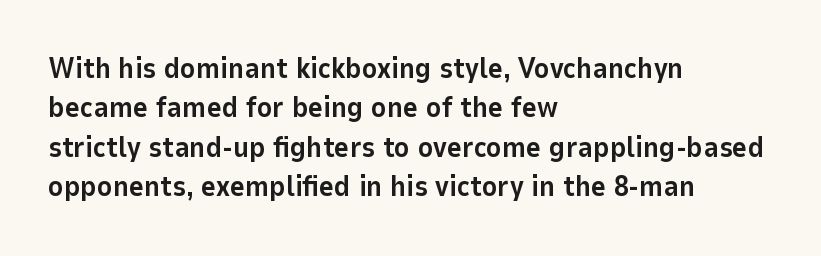
The image shows 29 px bold sans-serif type, upright; set left-aligned, normal line spacing (1.36x), normal letter spacing, not underlined; low stroke contrast and a medium x-height.
